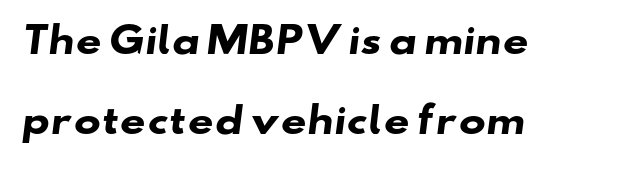
{"serif": "no", "bold": "yes", "weight": "heavy", "width": "wide", "stroke_contrast": "low", "x_height": "small", "monospaced": "no", "underline": "no", "align": "left", "line_spacing": "loose", "line_spacing_ratio": 2.23, "letter_spacing": "normal", "letter_spacing_em": 0.0, "glyph_px": 36}
